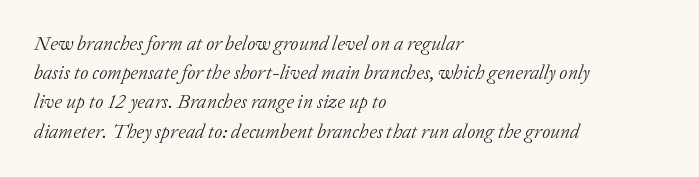
The image shows 20 px text type, italic (leaning right); set left-aligned, normal line spacing (1.46x), normal letter spacing, not underlined.
